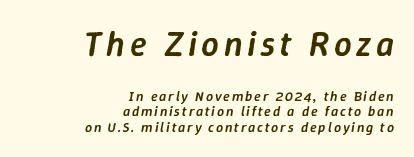
Q: Is the text bold? A: Semi-bold.
Q: Is the text italic (slanted)? A: Yes, it leans right by about 9 degrees.
Q: Is the text underlined? A: No.
Q: How is the paragraph aligned? A: Right-aligned.
Q: Is the spacing between lines tight, normal or loose? A: Tight.
Q: Which block of text is set in a larger size, the first (top) or the second (bottom)? A: The first (top) one.
Q: Width (condensed, normal, or wide)? A: Normal.
Q: Stroke contrast? A: Low.
Q: x-height? A: Medium.
Q: Monospaced? A: No.
